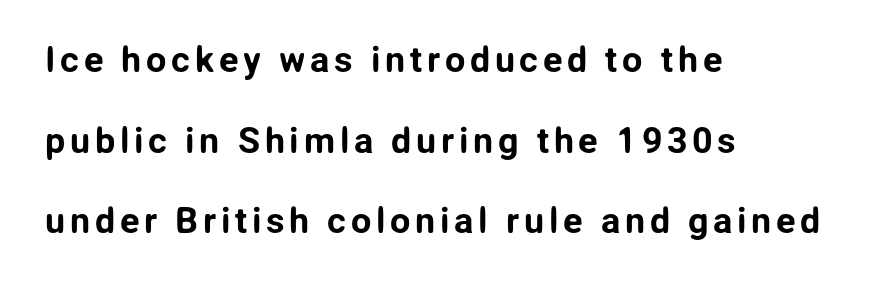
The image shows 36 px sans-serif type, upright; set left-aligned, loose line spacing (2.24x), not underlined; low stroke contrast and a medium x-height.
